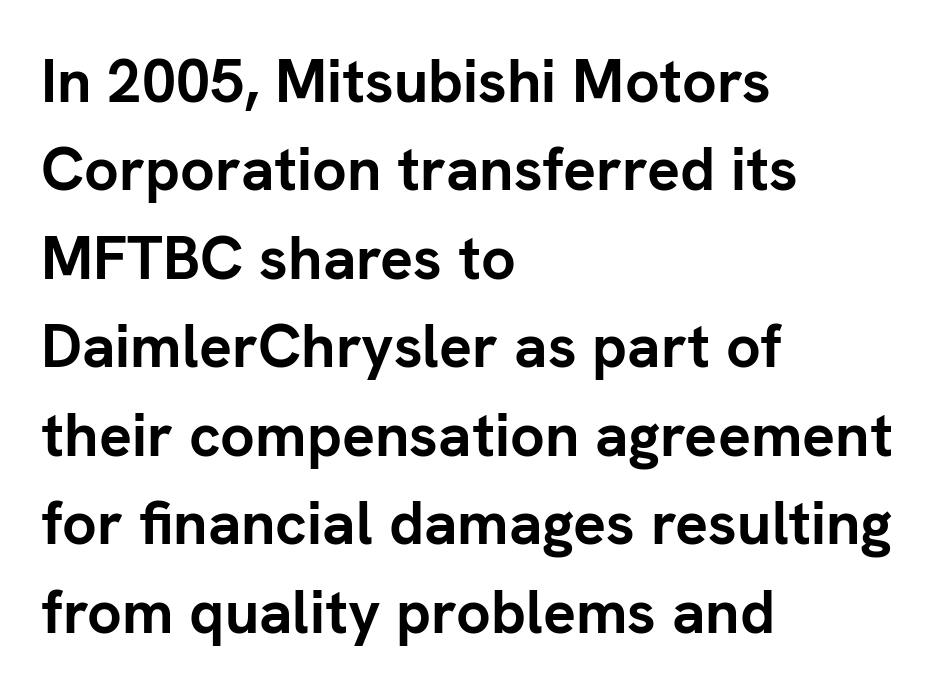
Q: Is the text bold? A: Yes.
Q: Is the text italic (slanted)? A: No, it is upright.
Q: Is the typeface a serif or a sans-serif typeface? A: Sans-serif.
Q: Is the text underlined? A: No.
Q: How is the paragraph aligned? A: Left-aligned.
Q: Is the spacing between letters normal or unusually wide? A: Normal.
Q: Is the spacing between lines tight, normal or loose? A: Normal.
Q: Width (condensed, normal, or wide)? A: Normal.
Q: Stroke contrast? A: Low.
Q: x-height? A: Medium.
Q: Monospaced? A: No.
